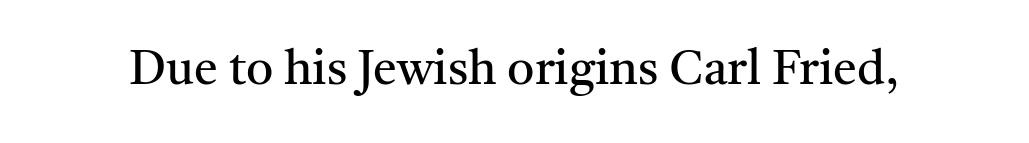
The image shows 48 px regular-weight serif type, upright; set normal letter spacing, not underlined; medium stroke contrast and a medium x-height.
